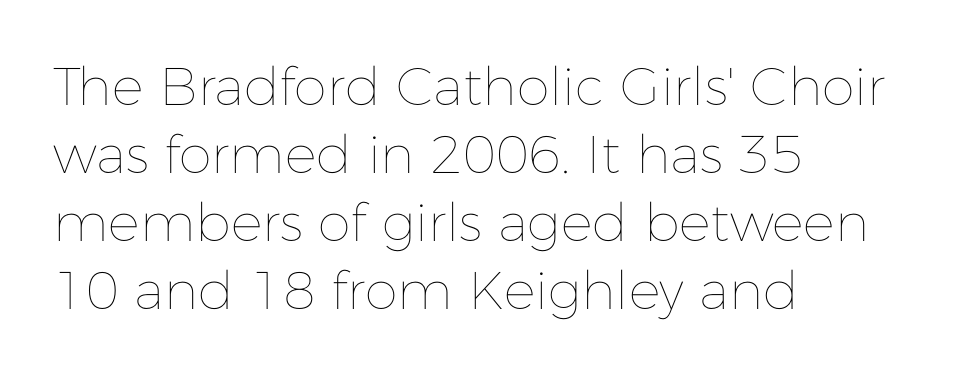
The image shows 53 px thin type, upright; set left-aligned, normal line spacing (1.28x), normal letter spacing, not underlined; low stroke contrast and a medium x-height.
